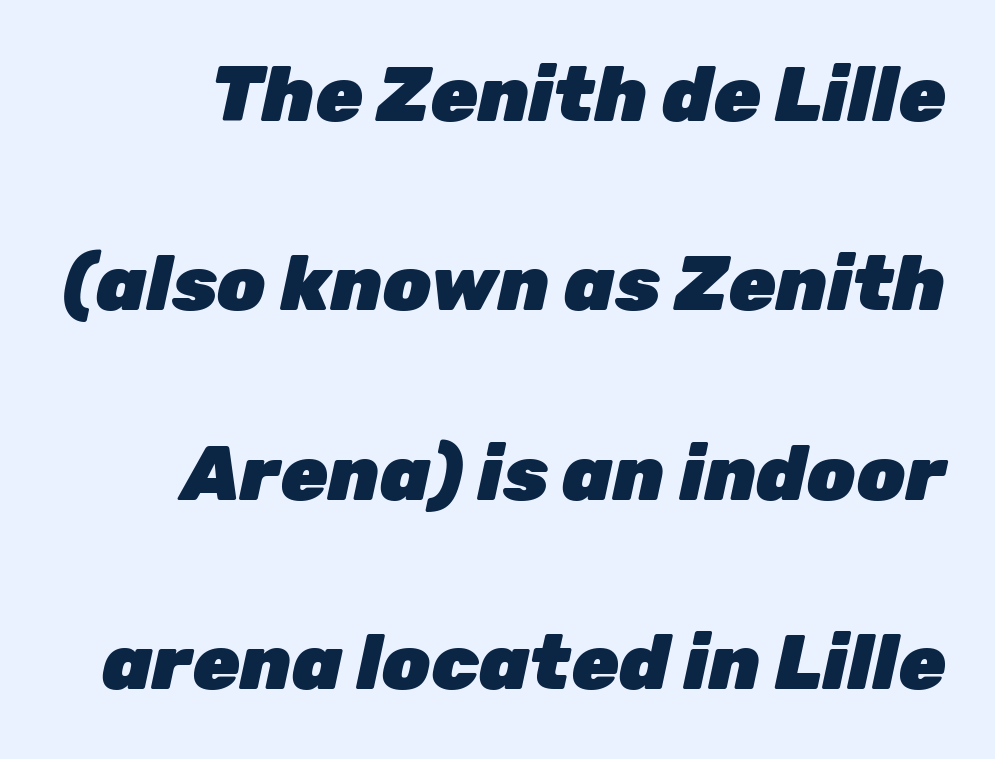
Line spacing here is loose. Bare-footed words on every line. In terms of letterspacing, this is plain default setting. Emphasis by weight is at full strength: bold.
